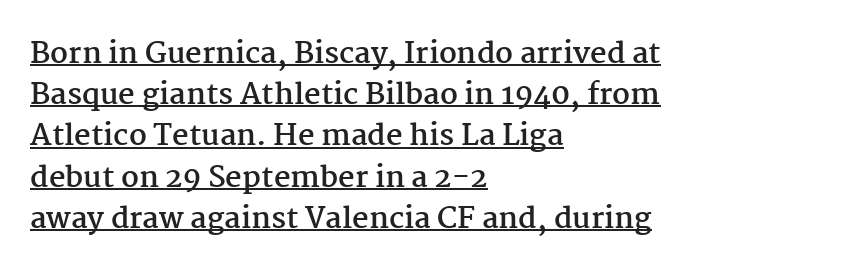
No extra tracking has been applied to these lines. Designer's note — italics off, roman on. Each line starts at the same left margin while the right side varies. Whoever set this chose a conventional vertical rhythm. The string is rendered with underlining switched on. Each letter keeps its own natural width here, so spacing adapts to shape.
